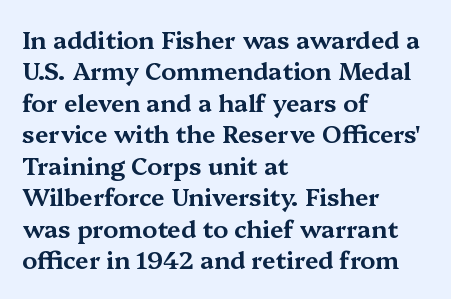
The image shows 24 px text type, upright; set left-aligned, normal line spacing (1.31x), normal letter spacing, not underlined.
